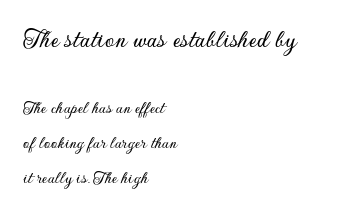
{"underline": "no", "align": "left", "line_spacing": "loose", "line_spacing_ratio": 1.94, "letter_spacing": "normal", "letter_spacing_em": 0.0, "larger_block": "first", "size_ratio": 1.5, "glyph_px": 27}
